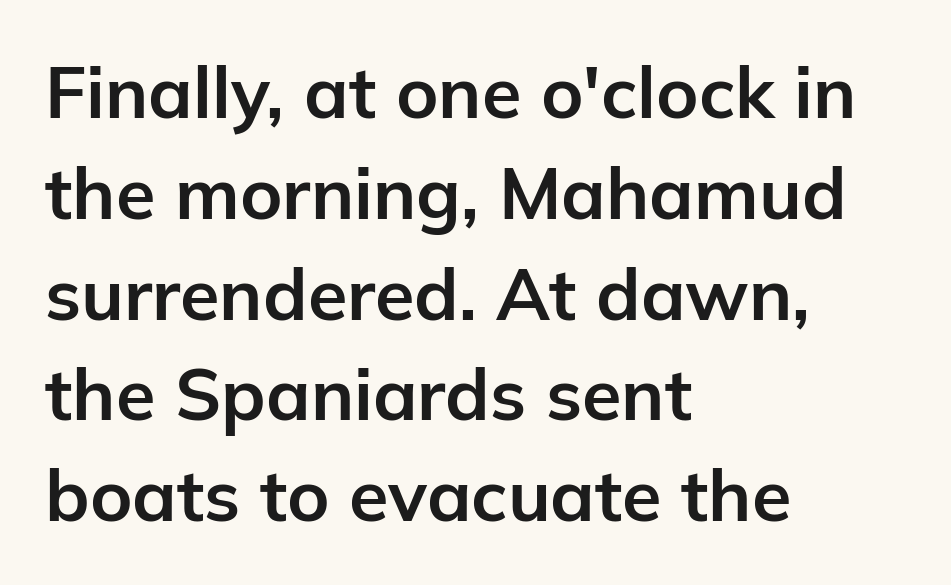
Q: Is the text bold? A: Yes.
Q: Is the text italic (slanted)? A: No, it is upright.
Q: Is the typeface a serif or a sans-serif typeface? A: Sans-serif.
Q: Is the text underlined? A: No.
Q: How is the paragraph aligned? A: Left-aligned.
Q: Is the spacing between letters normal or unusually wide? A: Normal.
Q: Is the spacing between lines tight, normal or loose? A: Normal.
Q: Width (condensed, normal, or wide)? A: Normal.
Q: Stroke contrast? A: Low.
Q: x-height? A: Medium.
Q: Monospaced? A: No.
